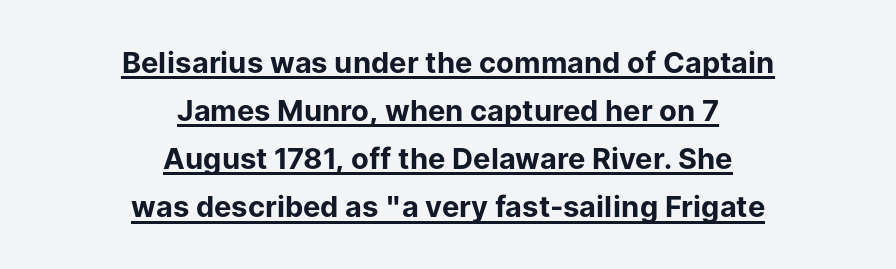
Layout note: lines centered. What weight is shown? A full bold with thick strokes. Every stem runs plumb, perpendicular to the baseline. The face used here is proportionally spaced, like ordinary book or web type. The words here are underlined. The passage shown stacks its lines at a standard gap.
